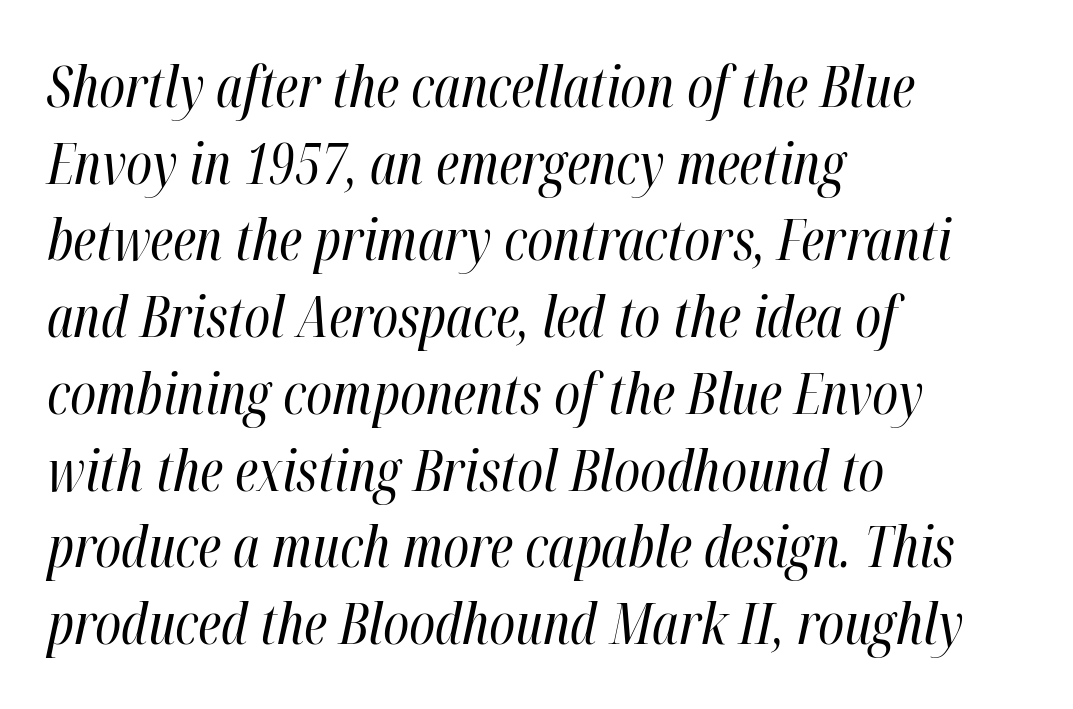
Q: Is the text bold? A: No.
Q: Is the text italic (slanted)? A: Yes, it leans right by about 12 degrees.
Q: Is the text underlined? A: No.
Q: How is the paragraph aligned? A: Left-aligned.
Q: Is the spacing between letters normal or unusually wide? A: Normal.
Q: Is the spacing between lines tight, normal or loose? A: Normal.
Q: Width (condensed, normal, or wide)? A: Condensed.
Q: Stroke contrast? A: High.
Q: x-height? A: Medium.
Q: Monospaced? A: No.
